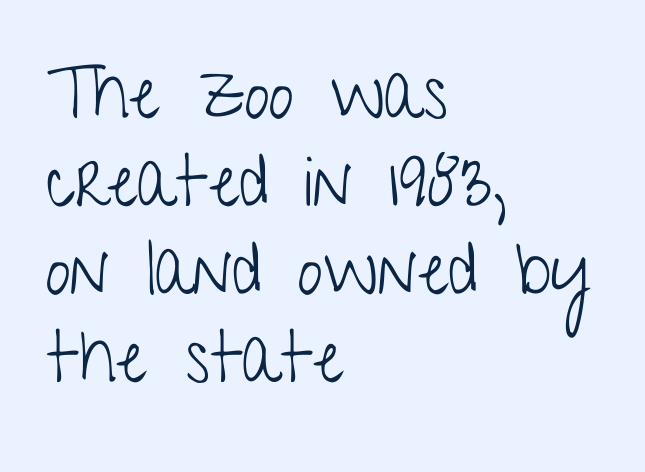
{"serif": "no", "italic": "no", "bold": "no", "weight": "light", "width": "condensed", "stroke_contrast": "low", "x_height": "medium", "monospaced": "no", "underline": "no", "align": "left", "line_spacing_ratio": 1.22, "letter_spacing": "normal", "letter_spacing_em": 0.0, "glyph_px": 72}
